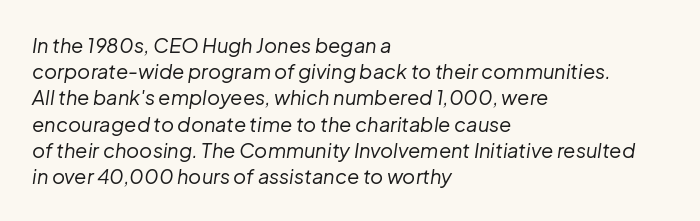
{"italic": "yes", "lean": "right", "slant_degrees": 8, "bold": "no", "underline": "no", "align": "left", "line_spacing": "normal", "line_spacing_ratio": 1.31, "letter_spacing": "normal", "letter_spacing_em": 0.0, "glyph_px": 20}
